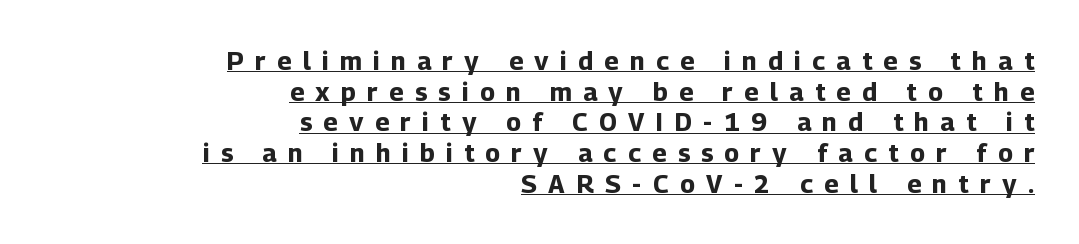
Look at the tracking — it's clearly loosened, letters drifting apart. Italic? Not at all — the glyphs are vertical. The paragraph shown leans on its right margin. Quick note: underline on.
